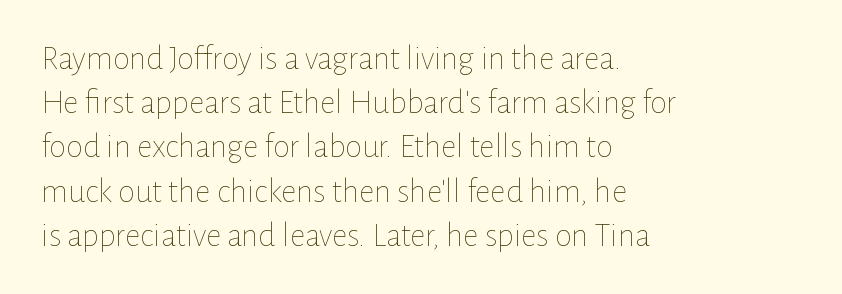
The image shows 34 px thin type, upright; set left-aligned, normal line spacing (1.3x), normal letter spacing, not underlined; low stroke contrast and a medium x-height.
